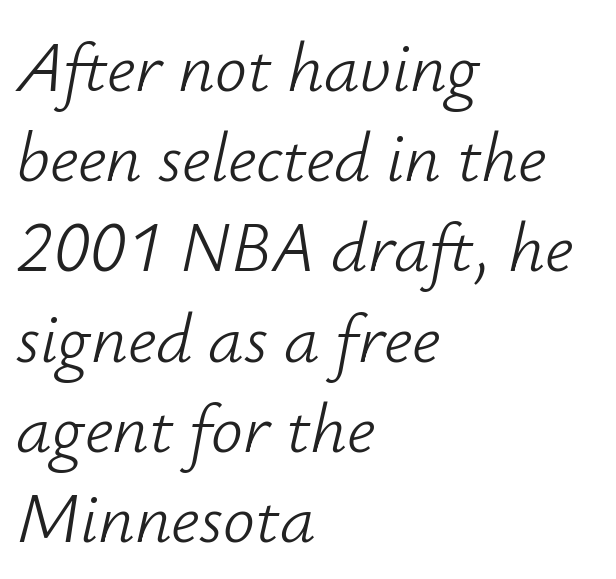
The image shows 71 px light type, italic (leaning right); set left-aligned, normal line spacing (1.27x), normal letter spacing, not underlined; low stroke contrast and a small x-height.
